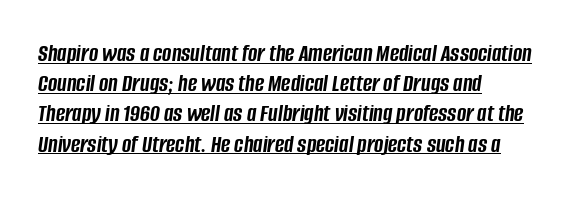
Left-aligned paragraph, ragged on the right. Quick note: italic. The horizontal fit of the characters is conventional and even. Compared with undecorated copy, this sample adds a rule below the words.
